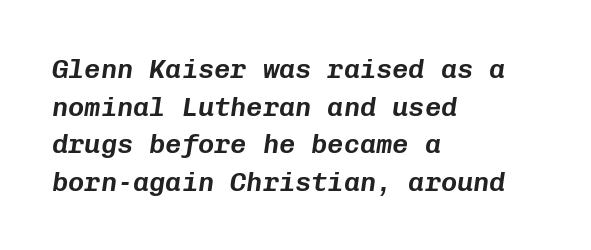
The image shows 27 px text type, italic (leaning right); set left-aligned, normal line spacing (1.39x), normal letter spacing, not underlined.
